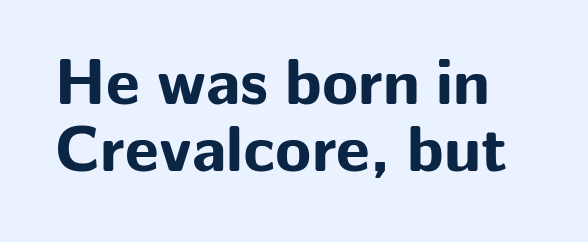
Nope, not italic — everything's standing straight. Compared with an ordinary text face, these strokes are far heavier — a full bold. Looks like regular typesetting: each glyph gets only the width it needs. The words here are not underlined. To sum up the face: it is a sans, with no serifs. The vertical gap from one line to the next is small.
